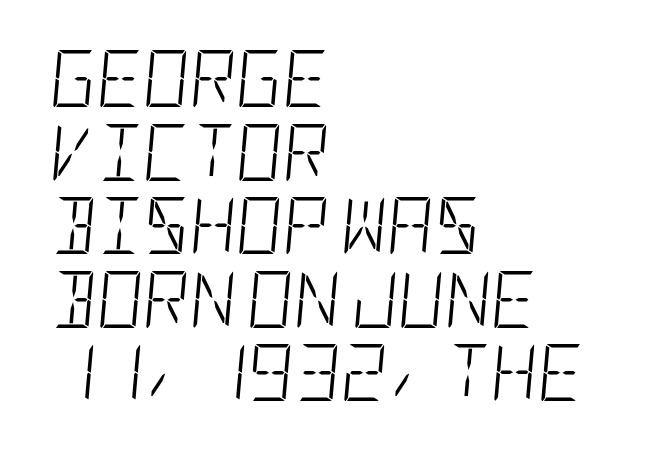
Summary of weight: not heavy and not bold. A bare baseline throughout the passage. The typography opts for an oblique posture over an upright one. No extra tracking has been applied to these lines. Leading: standard.
